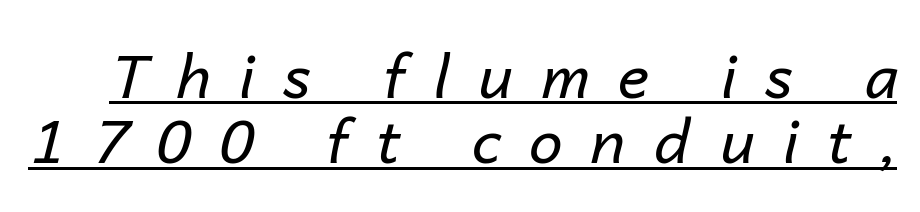
The tracking reads as deliberately expanded to a designer's eye. Rendered with sloped, italic letterforms. The typeface has the unassuming heft of standard copy or less. These lines are rendered in a variable-pitch font. Every word sits above its own underline. Very little white space separates one row of letters from the next.
